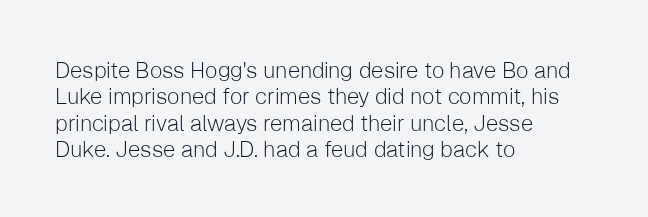
Q: Is the text bold? A: No.
Q: Is the text italic (slanted)? A: No, it is upright.
Q: Is the text underlined? A: No.
Q: How is the paragraph aligned? A: Left-aligned.
Q: Is the spacing between letters normal or unusually wide? A: Normal.
